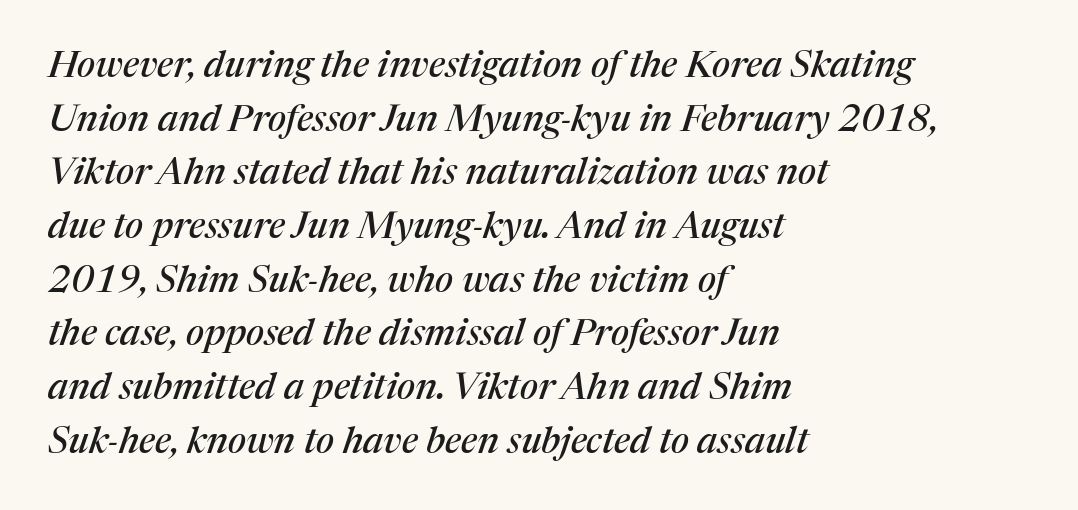
{"serif": "yes", "italic": "yes", "lean": "right", "slant_degrees": 17, "width": "normal", "stroke_contrast": "medium", "x_height": "medium", "monospaced": "no", "underline": "no", "align": "left", "line_spacing": "normal", "line_spacing_ratio": 1.45, "letter_spacing": "normal", "letter_spacing_em": 0.0, "glyph_px": 37}
